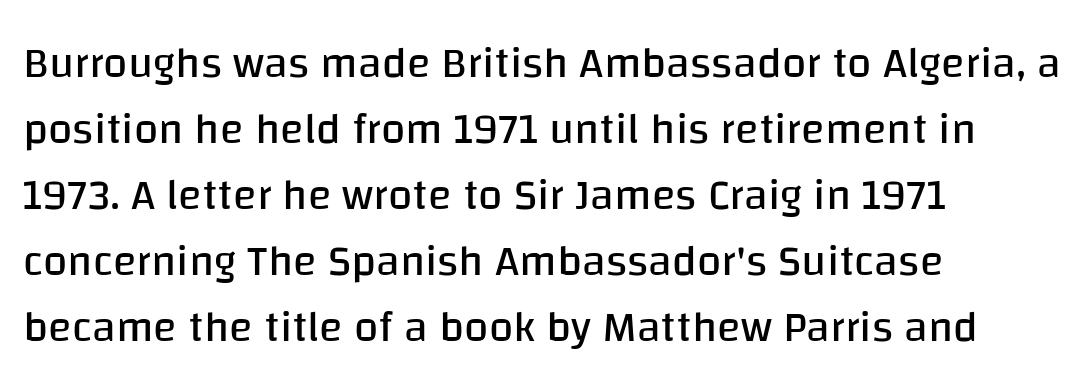
{"serif": "no", "italic": "no", "bold": "no", "weight": "regular", "width": "normal", "stroke_contrast": "low", "x_height": "large", "monospaced": "no", "underline": "no", "align": "left", "line_spacing": "normal", "line_spacing_ratio": 1.5, "letter_spacing": "normal", "letter_spacing_em": 0.0, "glyph_px": 44}
